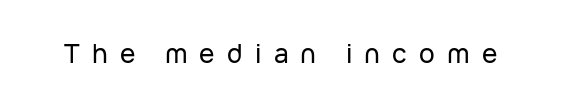
Q: Is the text italic (slanted)? A: No, it is upright.
Q: Is the text underlined? A: No.
Q: Is the spacing between letters normal or unusually wide? A: Unusually wide.
